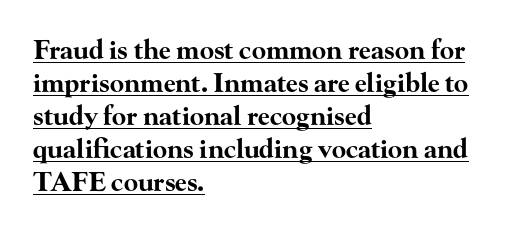
The image shows 26 px bold type, upright; set left-aligned, normal line spacing (1.27x), normal letter spacing, underlined.
